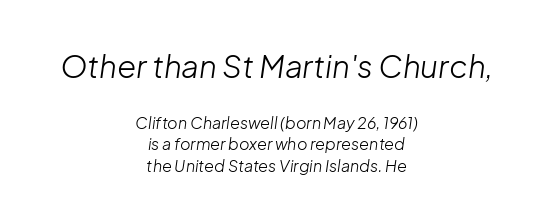
Q: Is the text bold? A: No.
Q: Is the text italic (slanted)? A: Yes, it leans right by about 8 degrees.
Q: Is the text underlined? A: No.
Q: How is the paragraph aligned? A: Centered.
Q: Is the spacing between letters normal or unusually wide? A: Normal.
Q: Is the spacing between lines tight, normal or loose? A: Normal.
Q: Which block of text is set in a larger size, the first (top) or the second (bottom)? A: The first (top) one.
Q: Width (condensed, normal, or wide)? A: Normal.
Q: Stroke contrast? A: Low.
Q: x-height? A: Medium.
Q: Monospaced? A: No.
